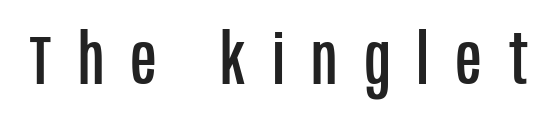
{"serif": "no", "italic": "no", "width": "condensed", "stroke_contrast": "low", "x_height": "large", "monospaced": "no", "underline": "no", "letter_spacing": "wide", "letter_spacing_em": 0.4, "glyph_px": 69}
